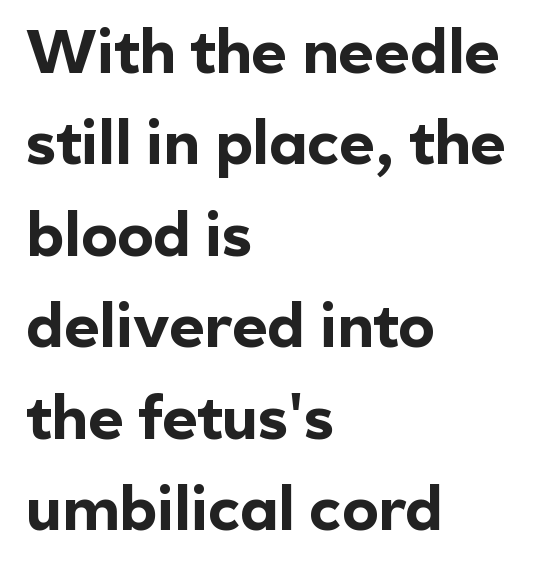
Does the leading feel generous? No, just average. Descenders hang freely into open space. This rendering employs a face without finishing strokes, i.e., a sans-serif. These lines keep a tight, regular rhythm from letter to letter. The passage shown is typed in a proportional face where columns would drift. Typographic density is high because the face is bold.
